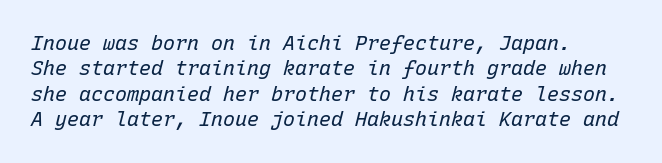
Quick note: italic. The foot of each line stays bare and open. Stroke mass is kept to a normal reading level or below. The letters sit at their default tracking, neither squeezed nor spread. Does the leading feel generous? No, just average.
